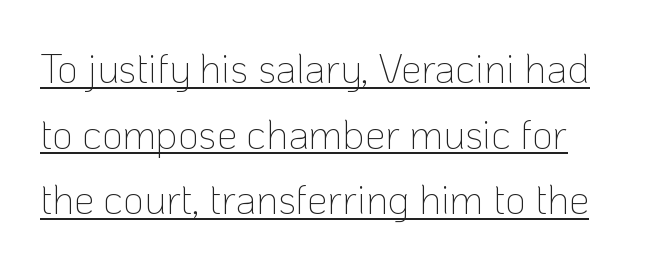
The font family rendered here belongs to the sans-serif group. The passage shown is typed in a proportional face where columns would drift. Layout note: lines flush left. Summary of weight: not heavy and not bold. Students, note that the glyphs here touch the page at normal intervals. The designer left line spacing at the default.
